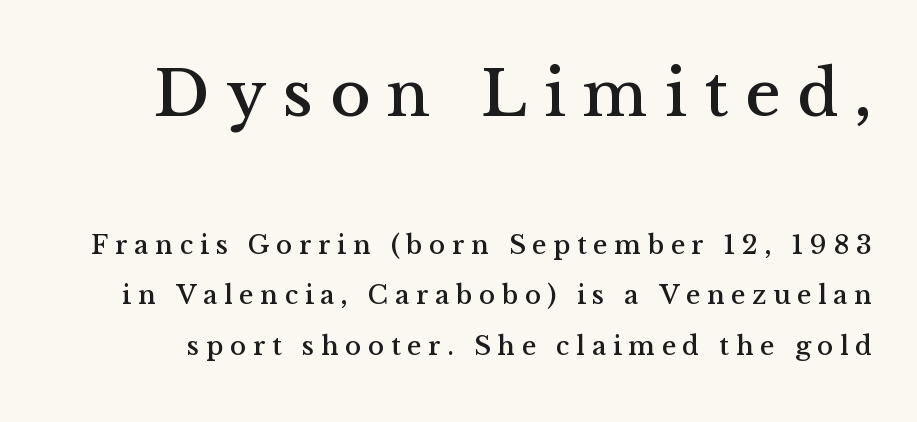
Q: Is the text italic (slanted)? A: No, it is upright.
Q: Is the typeface a serif or a sans-serif typeface? A: Serif.
Q: Is the text underlined? A: No.
Q: Is the spacing between letters normal or unusually wide? A: Unusually wide.
Q: Which block of text is set in a larger size, the first (top) or the second (bottom)? A: The first (top) one.
Q: Width (condensed, normal, or wide)? A: Normal.
Q: Stroke contrast? A: Medium.
Q: x-height? A: Medium.
Q: Monospaced? A: No.
